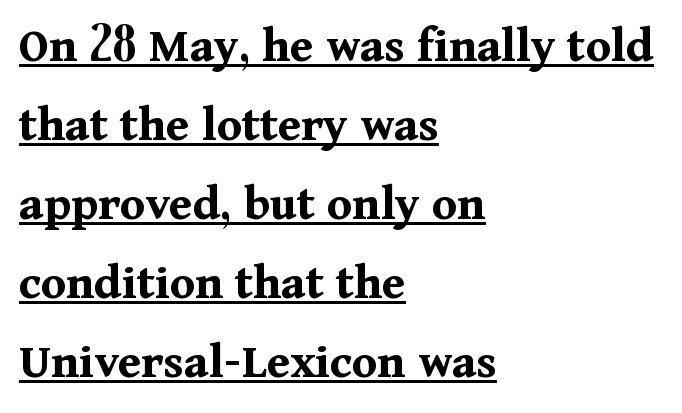
Q: Is the text bold? A: Yes.
Q: Is the text italic (slanted)? A: No, it is upright.
Q: Is the typeface a serif or a sans-serif typeface? A: Serif.
Q: Is the text underlined? A: Yes.
Q: How is the paragraph aligned? A: Left-aligned.
Q: Is the spacing between letters normal or unusually wide? A: Normal.
Q: Is the spacing between lines tight, normal or loose? A: Normal.
Q: Width (condensed, normal, or wide)? A: Normal.
Q: Stroke contrast? A: Medium.
Q: x-height? A: Medium.
Q: Monospaced? A: No.
